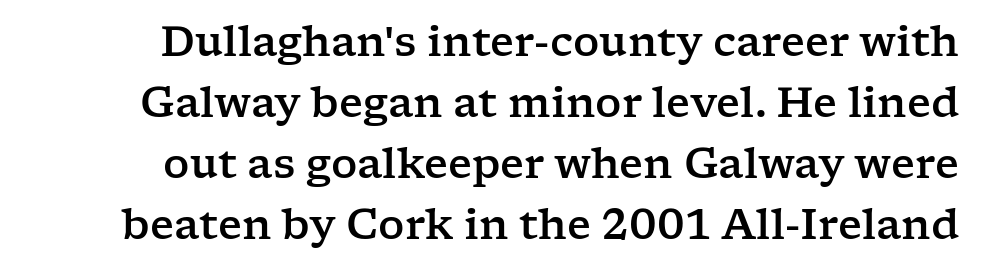
Do the letters lean? They stand straight. Typographically, this falls in the serif category. The space between consecutive lines is moderate. Observe the ordinary spacing: letters are neighbours, not strangers. Nobody drew a line under any word here. The face used here is proportionally spaced, like ordinary book or web type.
